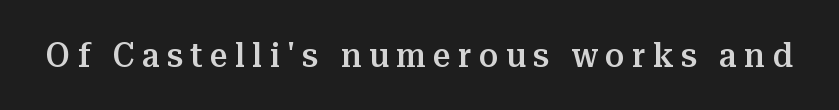
Each letter keeps its own natural width here, so spacing adapts to shape. Set as a demibold, roughly 600 on the weight scale. Small tapered or slab feet sit at the stroke ends, so this counts as serif. How are the letters spaced? Widely, with obvious added tracking.
